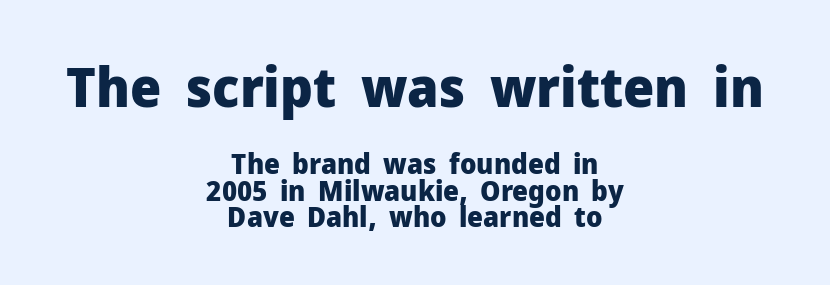
Q: Is the text bold? A: Yes.
Q: Is the text italic (slanted)? A: No, it is upright.
Q: Is the typeface a serif or a sans-serif typeface? A: Sans-serif.
Q: Is the text underlined? A: No.
Q: How is the paragraph aligned? A: Centered.
Q: Is the spacing between letters normal or unusually wide? A: Normal.
Q: Is the spacing between lines tight, normal or loose? A: Tight.
Q: Which block of text is set in a larger size, the first (top) or the second (bottom)? A: The first (top) one.
Q: Width (condensed, normal, or wide)? A: Normal.
Q: Stroke contrast? A: Low.
Q: x-height? A: Medium.
Q: Monospaced? A: No.
